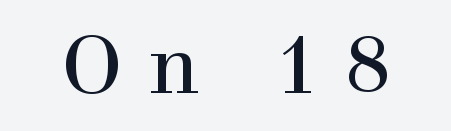
Q: Is the text italic (slanted)? A: No, it is upright.
Q: Is the typeface a serif or a sans-serif typeface? A: Serif.
Q: Is the text underlined? A: No.
Q: Is the spacing between letters normal or unusually wide? A: Unusually wide.
Q: Width (condensed, normal, or wide)? A: Normal.
Q: x-height? A: Medium.
Q: Monospaced? A: No.
